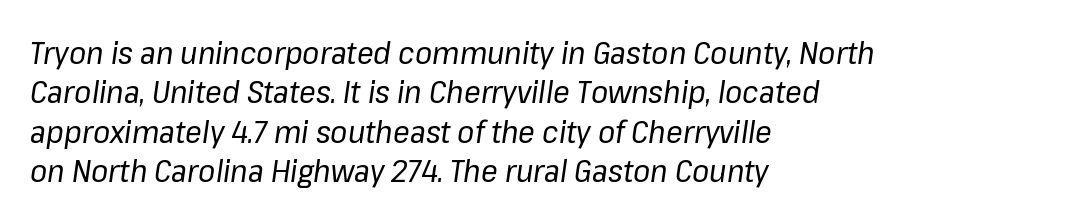
The image shows 31 px regular-weight type, italic (leaning right); set left-aligned, normal line spacing (1.27x), normal letter spacing, not underlined; low stroke contrast and a medium x-height.
